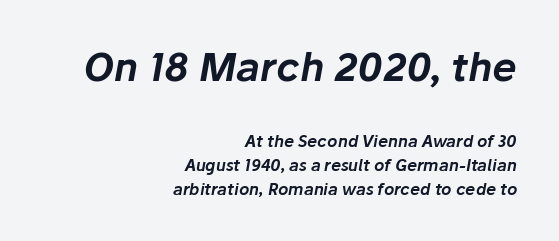
{"italic": "yes", "lean": "right", "slant_degrees": 10, "width": "normal", "stroke_contrast": "low", "x_height": "medium", "monospaced": "no", "underline": "no", "align": "right", "line_spacing": "normal", "line_spacing_ratio": 1.49, "letter_spacing": "normal", "letter_spacing_em": 0.0, "larger_block": "first", "size_ratio": 2.44, "glyph_px": 39}
